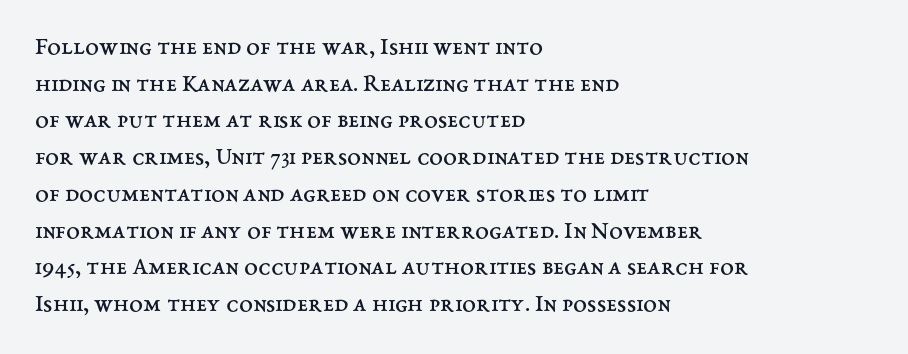
Q: Is the text bold? A: No.
Q: Is the text italic (slanted)? A: No, it is upright.
Q: Is the text underlined? A: No.
Q: How is the paragraph aligned? A: Left-aligned.
Q: Is the spacing between letters normal or unusually wide? A: Normal.
Q: Is the spacing between lines tight, normal or loose? A: Normal.
